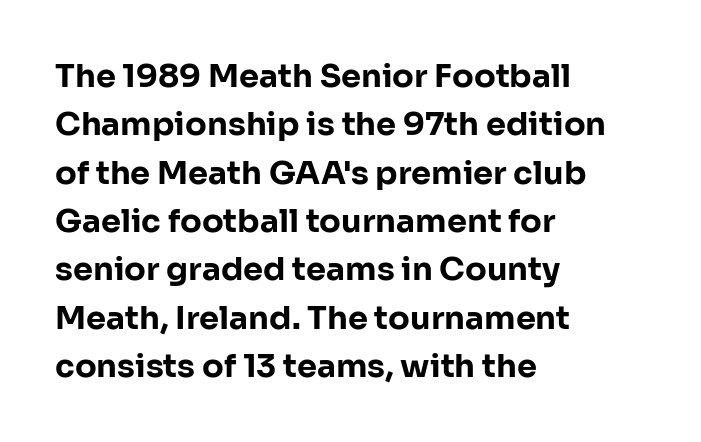
This sample keeps an unexceptional amount of space between lines. Nobody drew a line under any word here. The face used here is rendered with its standard letterfit. The font family rendered here belongs to the sans-serif group.
